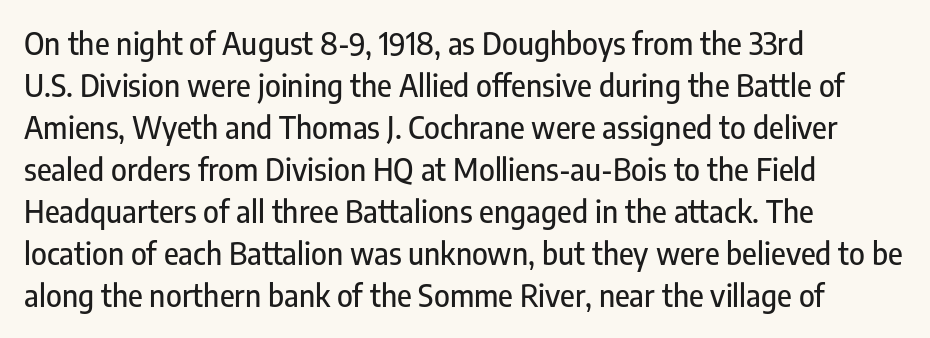
The image shows 30 px condensed sans-serif type, upright; set left-aligned, normal line spacing (1.4x), normal letter spacing, not underlined; low stroke contrast and a medium x-height.
